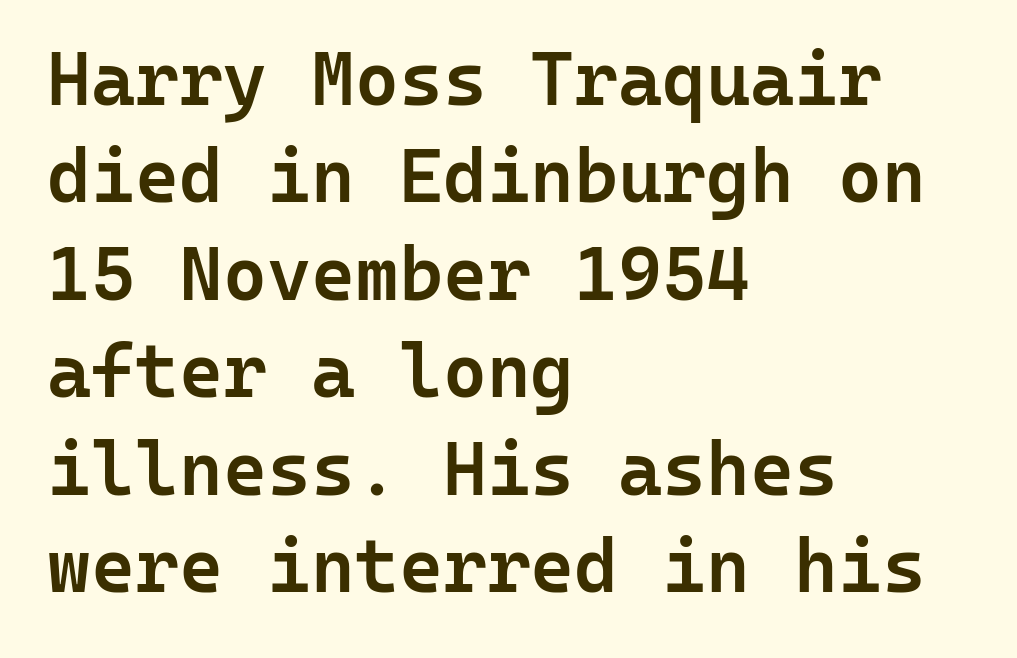
Q: Is the text bold? A: Semi-bold.
Q: Is the text italic (slanted)? A: No, it is upright.
Q: Is the typeface a serif or a sans-serif typeface? A: Sans-serif.
Q: Is the text underlined? A: No.
Q: How is the paragraph aligned? A: Left-aligned.
Q: Is the spacing between letters normal or unusually wide? A: Normal.
Q: Is the spacing between lines tight, normal or loose? A: Normal.
Q: Width (condensed, normal, or wide)? A: Normal.
Q: Stroke contrast? A: Low.
Q: x-height? A: Medium.
Q: Monospaced? A: Yes.
